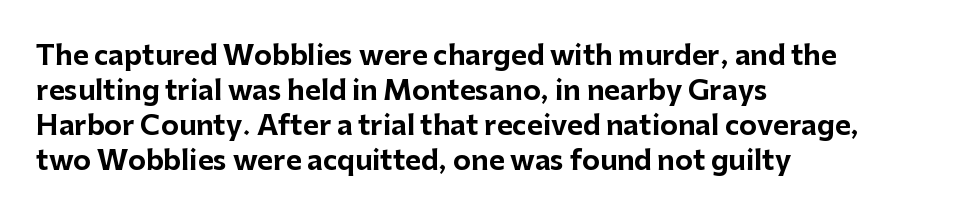
Q: Is the text bold? A: Yes.
Q: Is the text italic (slanted)? A: No, it is upright.
Q: Is the text underlined? A: No.
Q: How is the paragraph aligned? A: Left-aligned.
Q: Is the spacing between letters normal or unusually wide? A: Normal.
Q: Is the spacing between lines tight, normal or loose? A: Normal.
